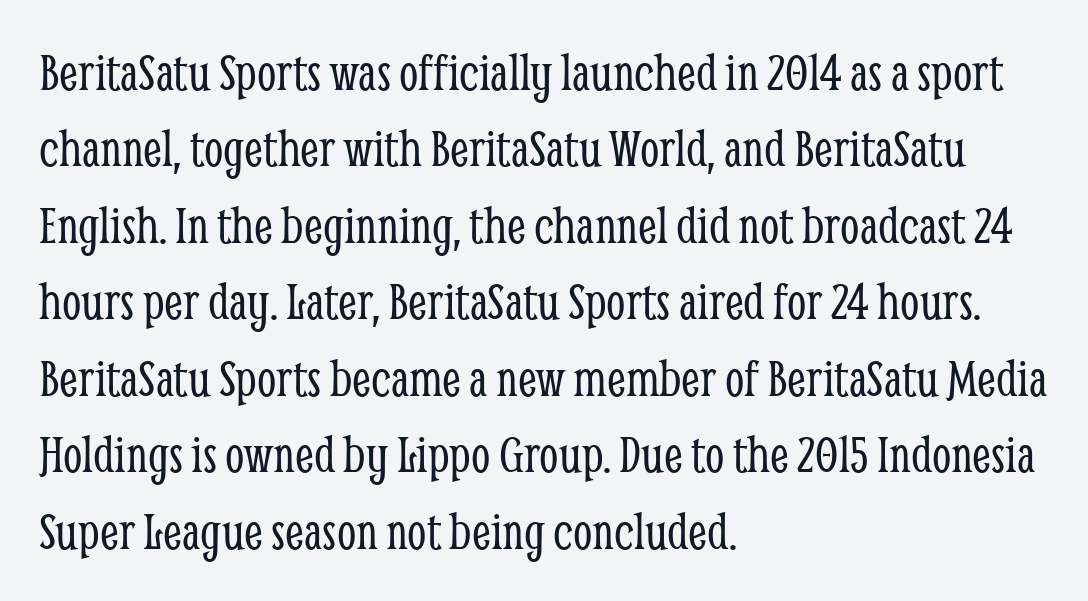
Q: Is the text bold? A: No.
Q: Is the text italic (slanted)? A: No, it is upright.
Q: Is the typeface a serif or a sans-serif typeface? A: Serif.
Q: Is the text underlined? A: No.
Q: How is the paragraph aligned? A: Left-aligned.
Q: Is the spacing between letters normal or unusually wide? A: Normal.
Q: Is the spacing between lines tight, normal or loose? A: Normal.
Q: Width (condensed, normal, or wide)? A: Condensed.
Q: Stroke contrast? A: Low.
Q: x-height? A: Medium.
Q: Monospaced? A: No.
